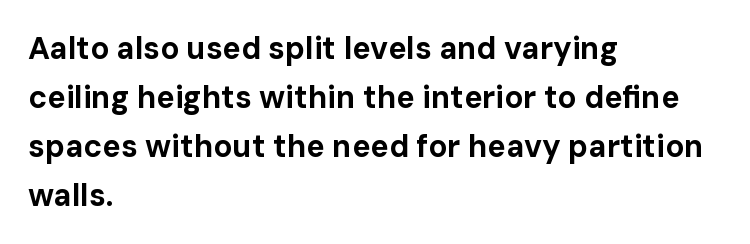
Grotesque or geometric, the face here clearly has no serifs. Horizontal alignment here is leftward, the default for most running prose. Is the letter spacing exaggerated? No — it looks like the ordinary default. Normally led — the rows are evenly, conventionally spaced. Stroke thickness is high; the sample reads as a true bold. Think of a printed novel: that variable character pitch is what you see here.
